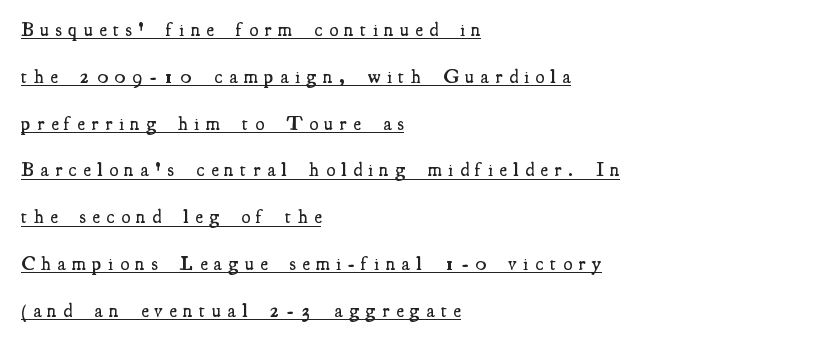
This is the in-between weight designers call semibold or demi. This is roman type, the default non-slanted kind. If you measured baseline to baseline, you'd find a long distance. You could only call the tracking loose — the letters float apart. Reading down the block, your eye returns to a fixed left position each line. The face used here appears with an underline applied.
